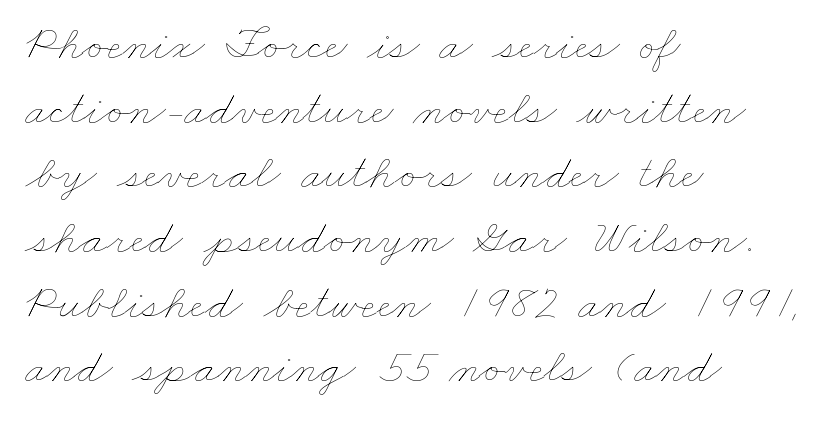
Q: Is the text bold? A: No.
Q: Is the text underlined? A: No.
Q: How is the paragraph aligned? A: Left-aligned.
Q: Is the spacing between letters normal or unusually wide? A: Normal.
Q: Is the spacing between lines tight, normal or loose? A: Normal.
Q: Width (condensed, normal, or wide)? A: Wide.
Q: Stroke contrast? A: Low.
Q: x-height? A: Small.
Q: Monospaced? A: No.
